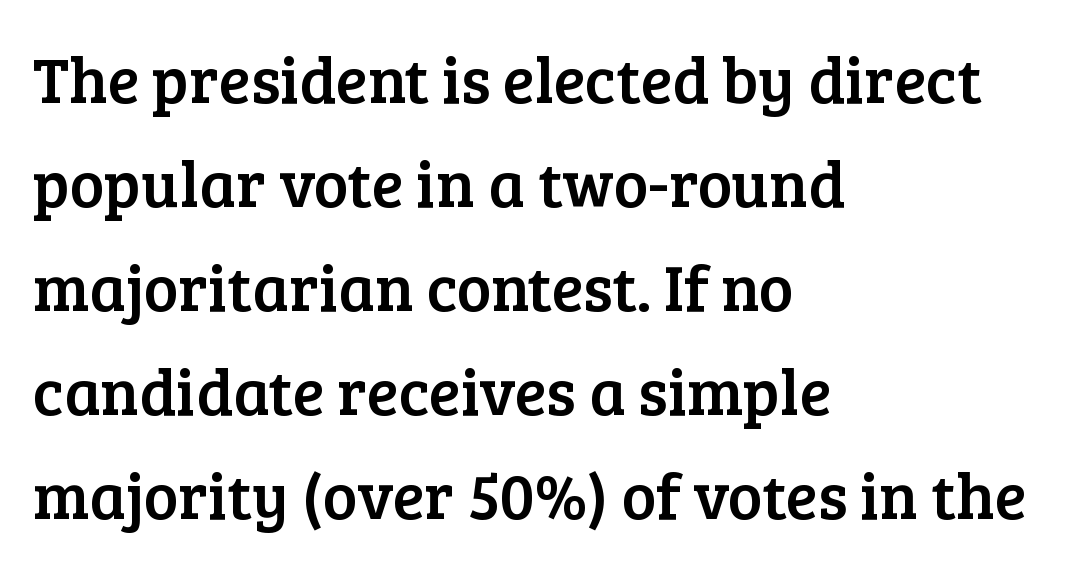
These lines are rendered in a variable-pitch font. Horizontal bands of white between lines are of average thickness. The passage shown is not underscored anywhere. Default kerning and tracking; the words read as compact shapes.
